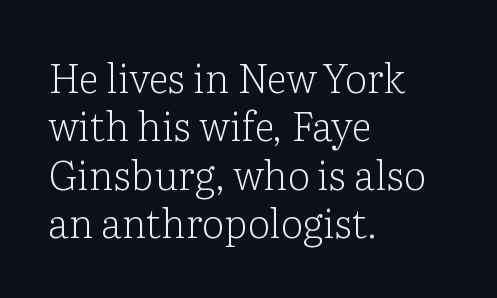
Q: Is the text bold? A: No.
Q: Is the text italic (slanted)? A: No, it is upright.
Q: Is the typeface a serif or a sans-serif typeface? A: Serif.
Q: Is the text underlined? A: No.
Q: How is the paragraph aligned? A: Left-aligned.
Q: Is the spacing between letters normal or unusually wide? A: Normal.
Q: Width (condensed, normal, or wide)? A: Normal.
Q: Stroke contrast? A: Low.
Q: x-height? A: Medium.
Q: Monospaced? A: No.
